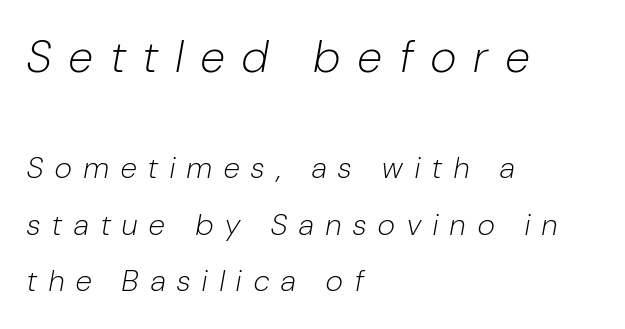
{"italic": "yes", "lean": "right", "slant_degrees": 10, "bold": "no", "weight": "light", "width": "condensed", "stroke_contrast": "low", "x_height": "medium", "monospaced": "no", "underline": "no", "align": "left", "line_spacing_ratio": 1.89, "letter_spacing": "wide", "letter_spacing_em": 0.41, "larger_block": "first", "size_ratio": 1.5, "glyph_px": 45}
